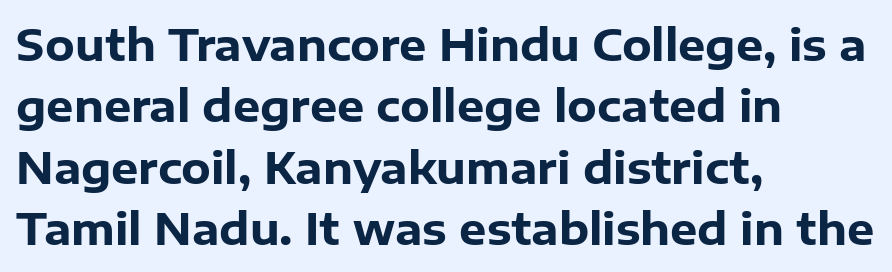
{"serif": "no", "italic": "no", "bold": "yes", "weight": "heavy", "width": "normal", "stroke_contrast": "low", "x_height": "medium", "monospaced": "no", "underline": "no", "align": "left", "line_spacing": "normal", "line_spacing_ratio": 1.43, "letter_spacing": "normal", "letter_spacing_em": 0.0, "glyph_px": 43}
